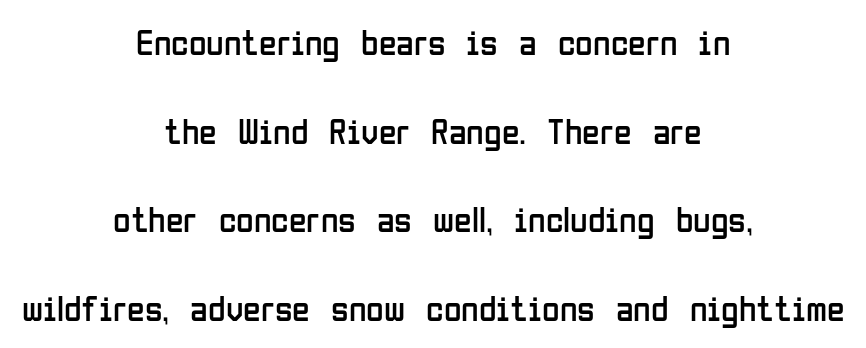
Q: Is the text bold? A: No.
Q: Is the text italic (slanted)? A: No, it is upright.
Q: Is the typeface a serif or a sans-serif typeface? A: Sans-serif.
Q: Is the text underlined? A: No.
Q: How is the paragraph aligned? A: Centered.
Q: Is the spacing between letters normal or unusually wide? A: Normal.
Q: Is the spacing between lines tight, normal or loose? A: Loose.
Q: Width (condensed, normal, or wide)? A: Condensed.
Q: Stroke contrast? A: Low.
Q: x-height? A: Medium.
Q: Monospaced? A: No.
